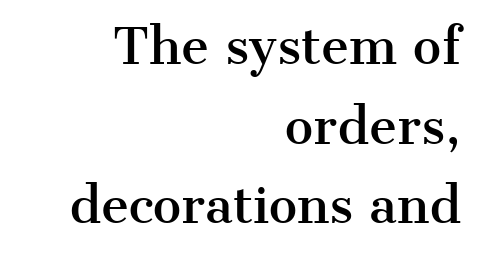
The image shows 48 px serif type, upright; set right-aligned, normal line spacing (1.66x), normal letter spacing, not underlined; medium stroke contrast and a medium x-height.
